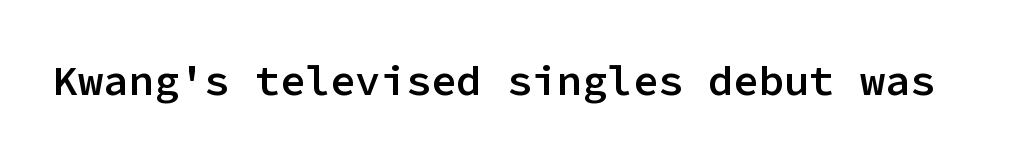
The image shows 42 px semibold sans-serif type, upright, monospaced; set normal letter spacing, not underlined; low stroke contrast and a medium x-height.
